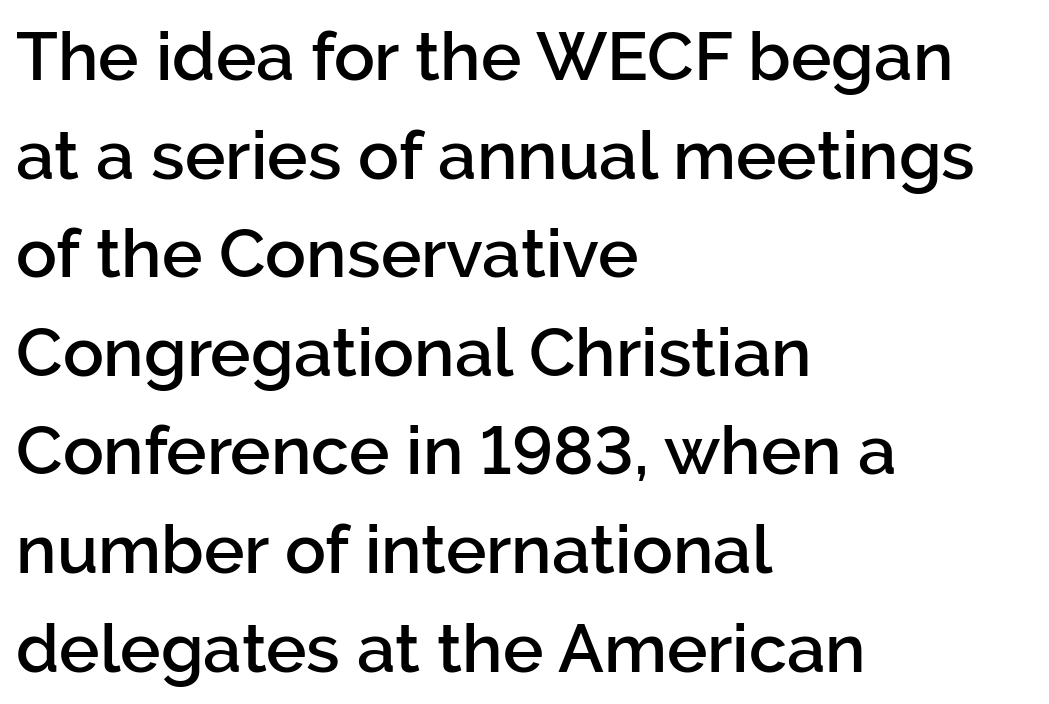
Q: Is the text bold? A: Semi-bold.
Q: Is the text italic (slanted)? A: No, it is upright.
Q: Is the typeface a serif or a sans-serif typeface? A: Sans-serif.
Q: Is the text underlined? A: No.
Q: How is the paragraph aligned? A: Left-aligned.
Q: Is the spacing between letters normal or unusually wide? A: Normal.
Q: Is the spacing between lines tight, normal or loose? A: Normal.
Q: Width (condensed, normal, or wide)? A: Normal.
Q: Stroke contrast? A: Low.
Q: x-height? A: Medium.
Q: Monospaced? A: No.
